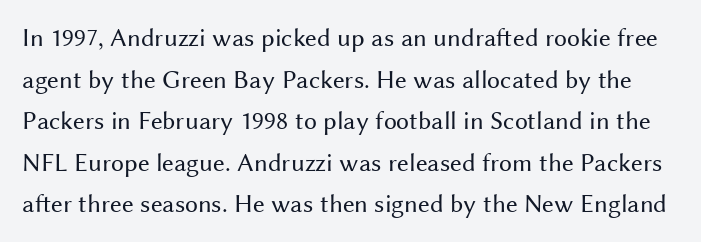
{"italic": "no", "bold": "no", "underline": "no", "line_spacing": "normal", "line_spacing_ratio": 1.6, "letter_spacing": "normal", "letter_spacing_em": 0.0, "glyph_px": 26}
